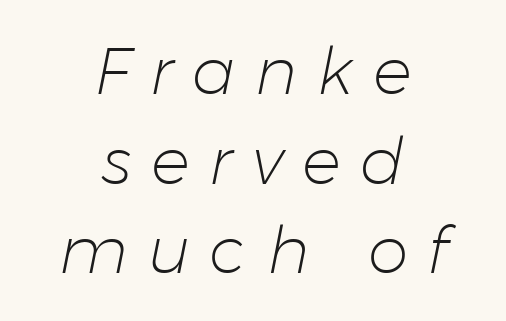
{"italic": "yes", "lean": "right", "slant_degrees": 11, "bold": "no", "weight": "light", "width": "normal", "stroke_contrast": "low", "x_height": "medium", "monospaced": "no", "underline": "no", "align": "center", "line_spacing": "normal", "line_spacing_ratio": 1.38, "letter_spacing": "wide", "letter_spacing_em": 0.3, "glyph_px": 65}
